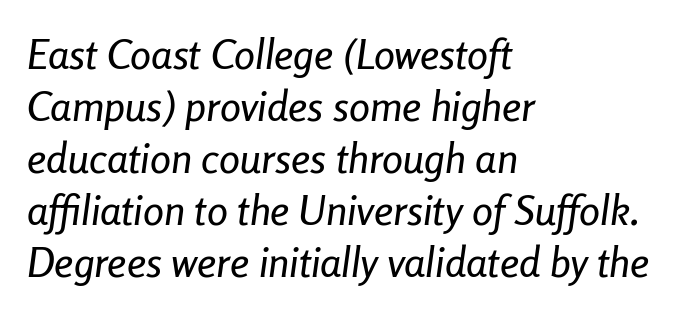
Slant detected: the letters are inclined. The space beneath each line is pristine and unruled. The typesetter chose a ragged-right arrangement here. What stands out about the letter spacing? Nothing — it is the standard amount. Do the characters align in a grid? No, the font is proportional.
